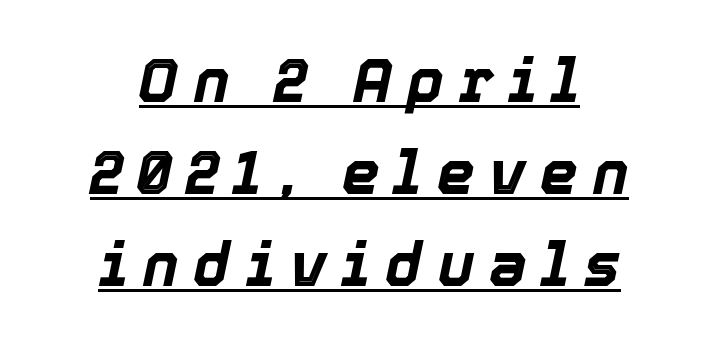
Q: Is the text bold? A: Yes.
Q: Is the text italic (slanted)? A: Yes, it leans right by about 12 degrees.
Q: Is the text underlined? A: Yes.
Q: How is the paragraph aligned? A: Centered.
Q: Is the spacing between letters normal or unusually wide? A: Unusually wide.
Q: Is the spacing between lines tight, normal or loose? A: Normal.
Q: Width (condensed, normal, or wide)? A: Normal.
Q: x-height? A: Medium.
Q: Monospaced? A: No.
